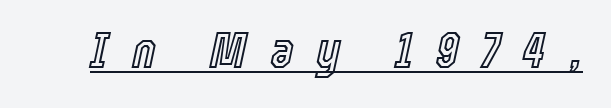
Italic? Definitely — the glyphs are oblique. Glance below the letters and you will spot a drawn line. This sample has the flowing, uneven cadence of proportional lettering. Students, note that the glyphs here are deliberately spaced far apart.
